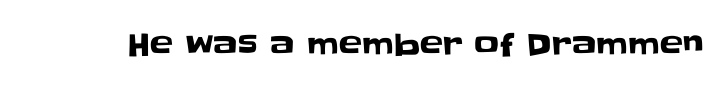
In terms of letterspacing, this is plain default setting. This is sans-serif lettering, the kind often seen on screens and signage. The strip under each line holds only bare page. Think of a printed novel: that variable character pitch is what you see here. Do the letters lean? They stand straight.
